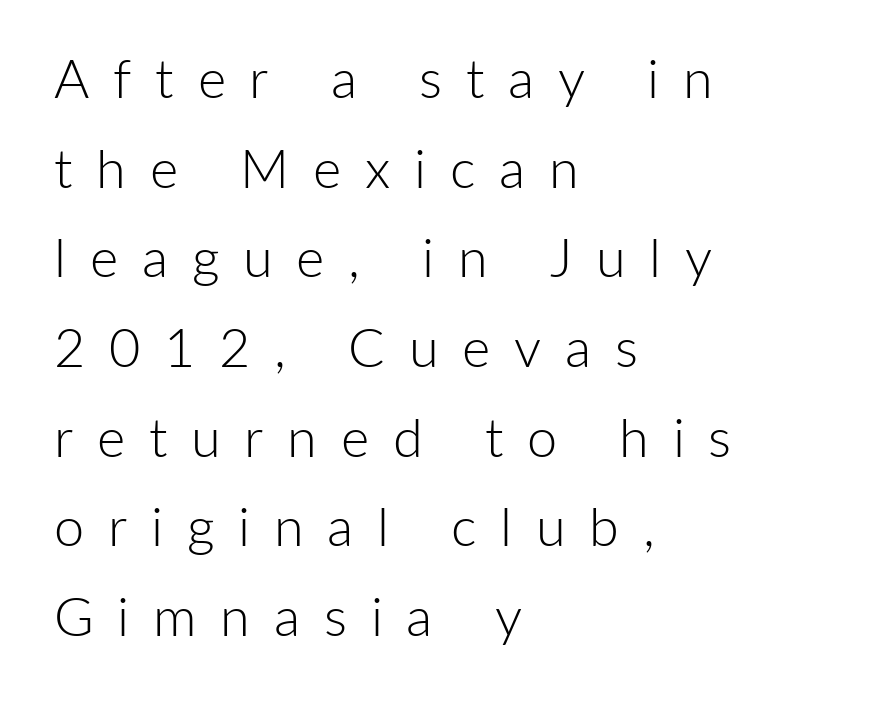
Q: Is the text bold? A: No.
Q: Is the text italic (slanted)? A: No, it is upright.
Q: Is the typeface a serif or a sans-serif typeface? A: Sans-serif.
Q: Is the text underlined? A: No.
Q: How is the paragraph aligned? A: Left-aligned.
Q: Is the spacing between letters normal or unusually wide? A: Unusually wide.
Q: Is the spacing between lines tight, normal or loose? A: Normal.
Q: Width (condensed, normal, or wide)? A: Normal.
Q: Stroke contrast? A: Low.
Q: x-height? A: Medium.
Q: Monospaced? A: No.
